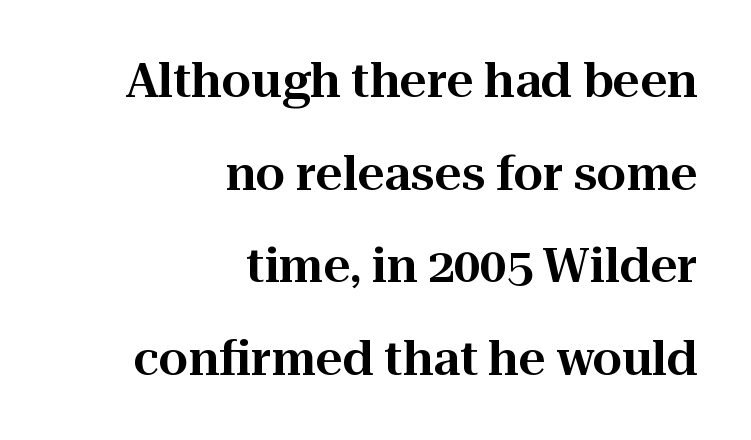
The image shows 47 px serif type, upright; set right-aligned, loose line spacing (1.97x), normal letter spacing, not underlined; high stroke contrast and a medium x-height.
